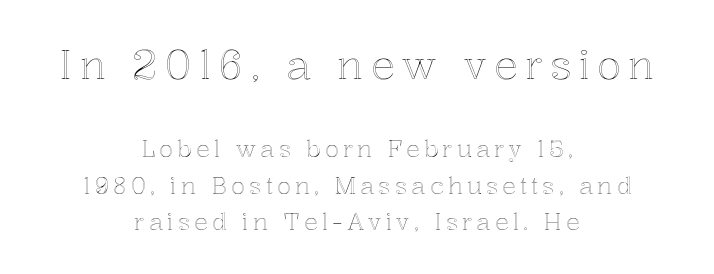
Compared with a flush-left layout, this one balances lines on the center instead. Plain, unruled lines of type. The type sits square on the baseline with zero lean. Spacing verdict: proportional, widths tailored to each character.
